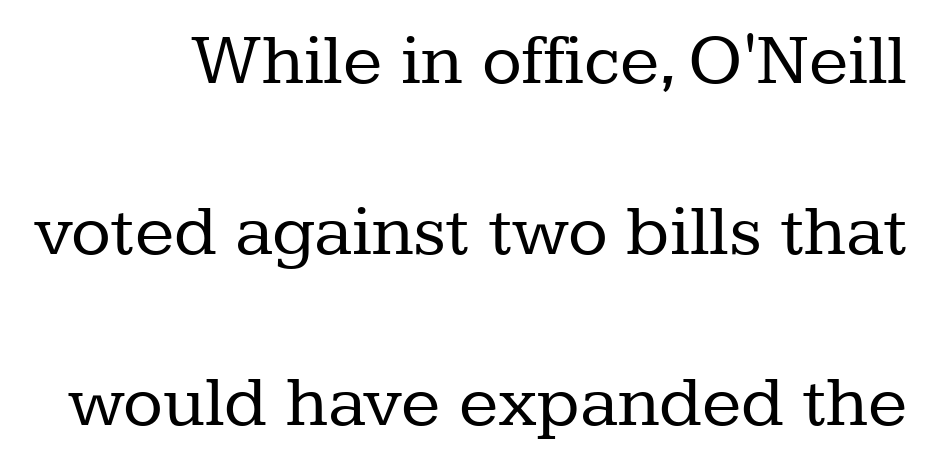
Varying glyph widths throughout — classic text-font behaviour. Between one letter and the next there's only the usual sliver of space. Letters have the restrained weight of plain body copy at most. Posture: straight, roman, zero tilt.
